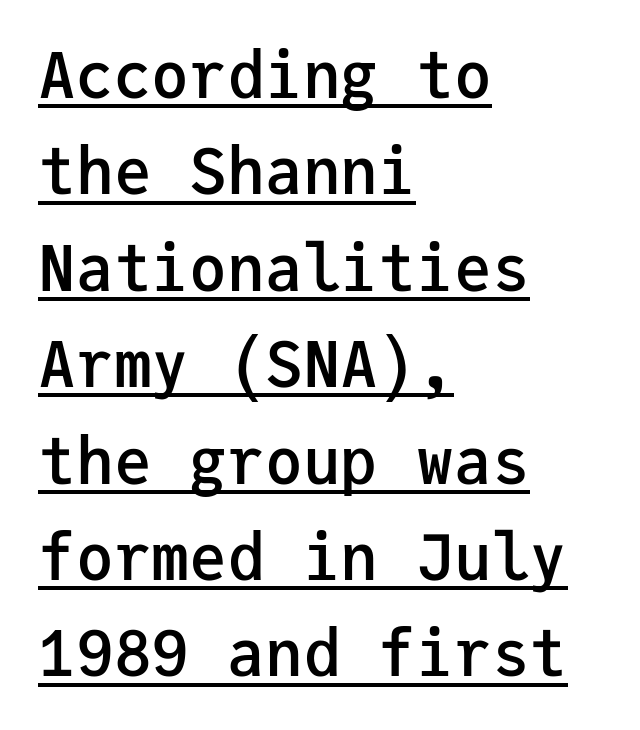
The face used here is monospaced, like something from a code editor. The lettering is marked with a stroke running underneath it. Successive baselines arrive at the customary interval. Every row of glyphs begins at an identical x-position on the left. Stems and bowls a touch heavier than normal — semibold. Every character sits straight up, as roman type does.
